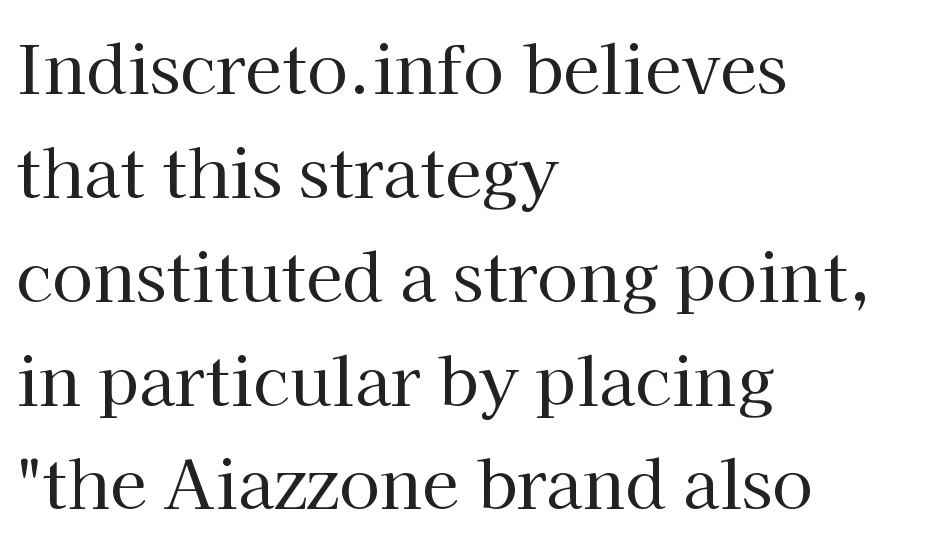
Q: Is the text bold? A: No.
Q: Is the text italic (slanted)? A: No, it is upright.
Q: Is the typeface a serif or a sans-serif typeface? A: Serif.
Q: Is the text underlined? A: No.
Q: How is the paragraph aligned? A: Left-aligned.
Q: Is the spacing between letters normal or unusually wide? A: Normal.
Q: Is the spacing between lines tight, normal or loose? A: Normal.
Q: Width (condensed, normal, or wide)? A: Normal.
Q: Stroke contrast? A: High.
Q: x-height? A: Medium.
Q: Monospaced? A: No.
